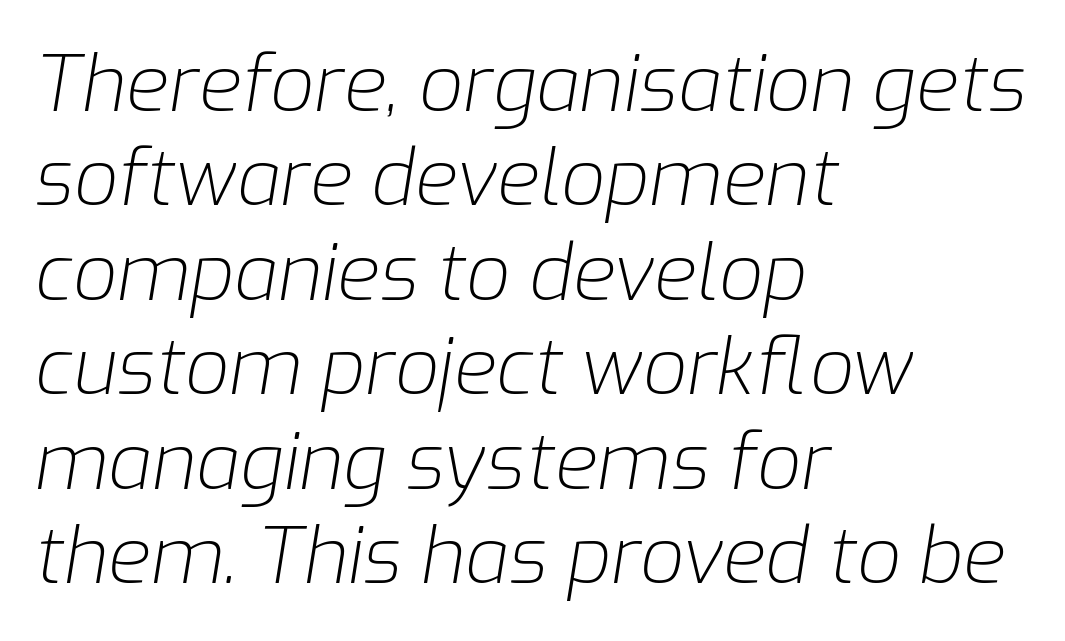
The image shows 78 px light type, italic (leaning right); set left-aligned, line spacing 1.21x, normal letter spacing, not underlined; low stroke contrast and a medium x-height.
